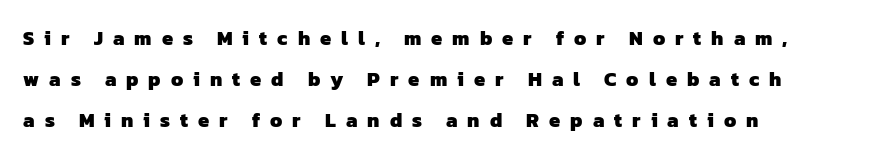
The image shows 20 px bold type; set left-aligned, loose line spacing (2.06x), unusually wide letter spacing (+0.5 em), not underlined.
